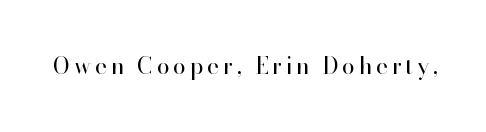
The image shows 23 px text type, upright; set not underlined.
